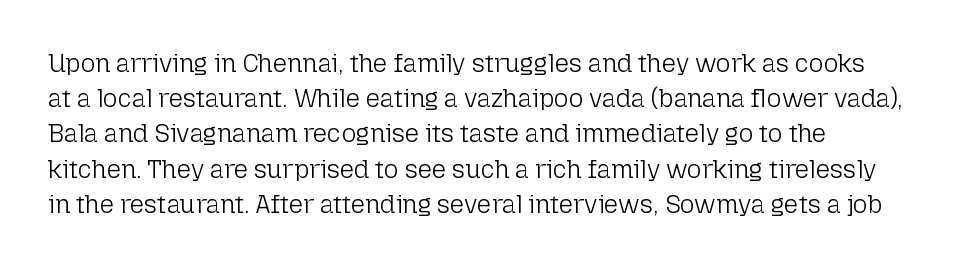
The image shows 25 px text type, upright; set normal line spacing (1.41x), normal letter spacing, not underlined.
